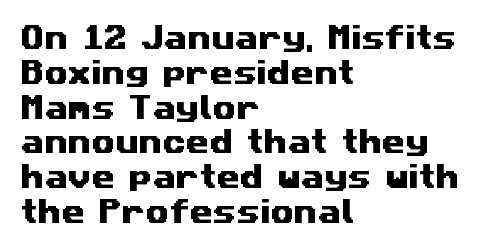
The image shows 27 px text type; set left-aligned, normal line spacing (1.29x), normal letter spacing, not underlined.
